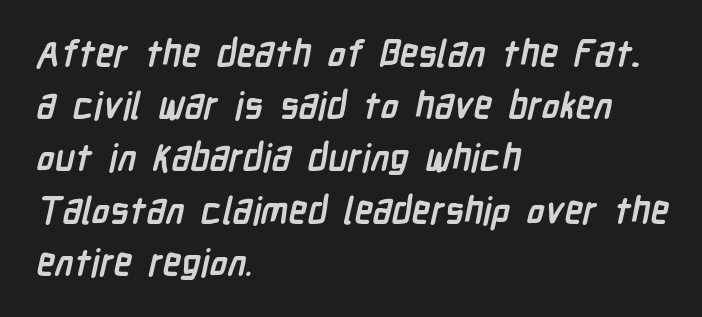
{"serif": "no", "bold": "yes", "weight": "semibold", "width": "condensed", "stroke_contrast": "low", "x_height": "medium", "monospaced": "no", "underline": "no", "align": "left", "line_spacing": "normal", "line_spacing_ratio": 1.41, "letter_spacing": "normal", "letter_spacing_em": 0.0, "glyph_px": 37}
